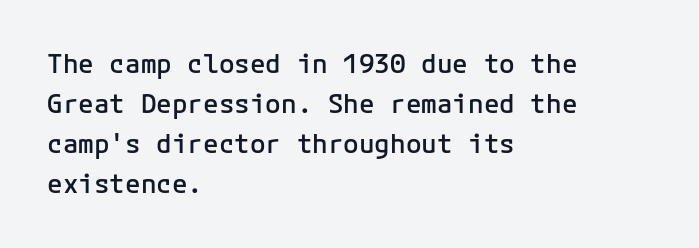
{"italic": "no", "bold": "semi", "underline": "no", "align": "left", "line_spacing": "normal", "line_spacing_ratio": 1.54, "letter_spacing": "normal", "letter_spacing_em": 0.0, "glyph_px": 26}
